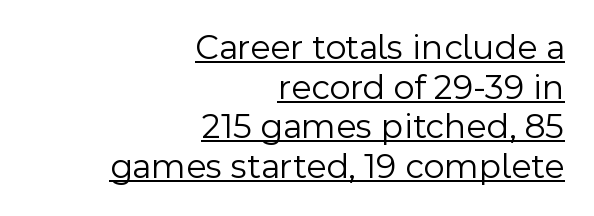
The rendering shows plain stroke endings on the letterforms — a sans-serif design. Check the space under the baseline: a stroke is drawn there. Cramped leading. Which margin do the lines hug? The right one — the left edge is uneven. Characters remain perfectly vertical along every line.
